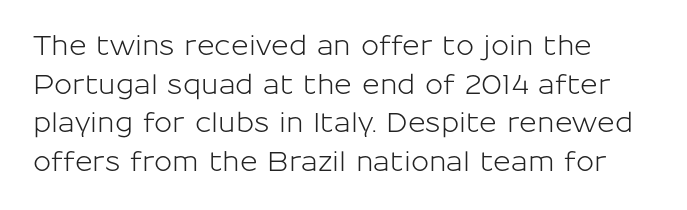
Evenly set lines give the paragraph a standard silhouette. Letters rest on an invisible, unmarked baseline. Is the letter spacing exaggerated? No — it looks like the ordinary default. Nope, not italic — everything's standing straight.
